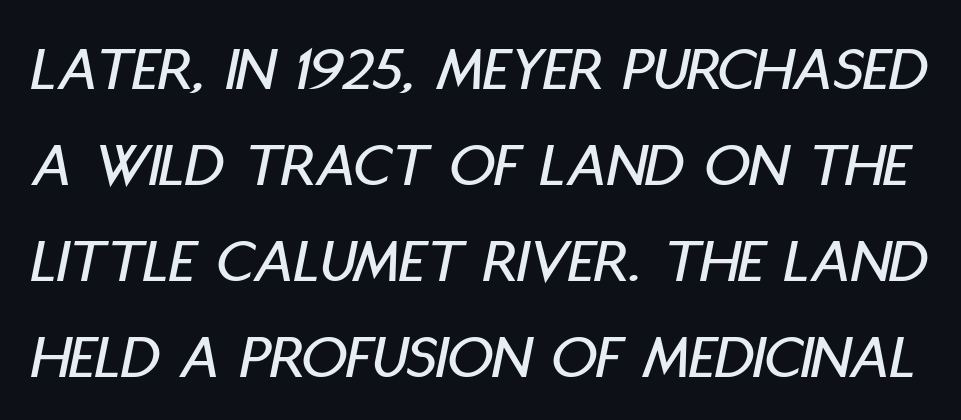
{"italic": "yes", "lean": "right", "slant_degrees": 11, "width": "condensed", "stroke_contrast": "low", "x_height": "large", "monospaced": "no", "underline": "no", "line_spacing": "normal", "line_spacing_ratio": 1.5, "letter_spacing": "normal", "letter_spacing_em": 0.0, "glyph_px": 64}
